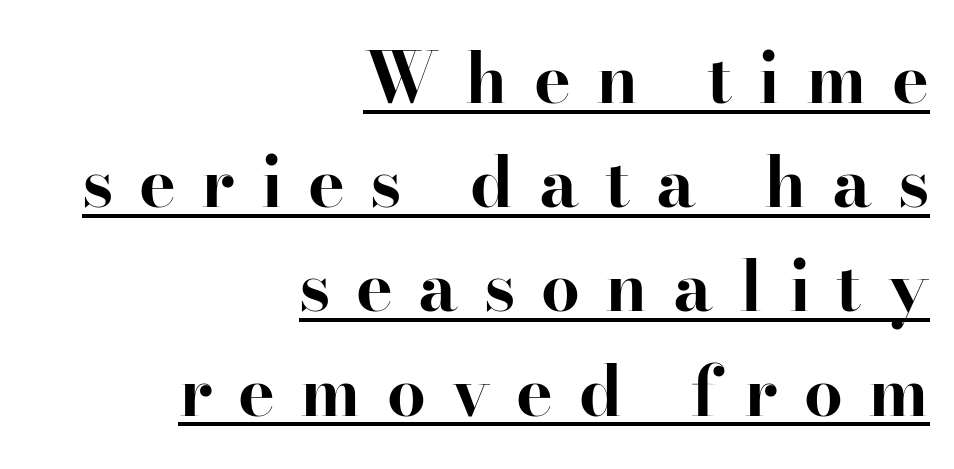
Rows of type keep a routine distance in the vertical direction. Note: serifs present on the glyphs. The letterforms stand isolated, each surrounded by extra space. The specimen reads as upright at a glance.
